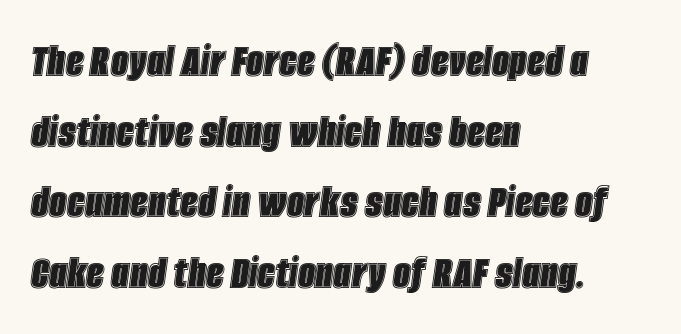
{"italic": "yes", "lean": "right", "slant_degrees": 8, "width": "condensed", "x_height": "large", "monospaced": "no", "underline": "no", "align": "left", "line_spacing": "normal", "line_spacing_ratio": 1.44, "letter_spacing": "normal", "letter_spacing_em": 0.0, "glyph_px": 49}
